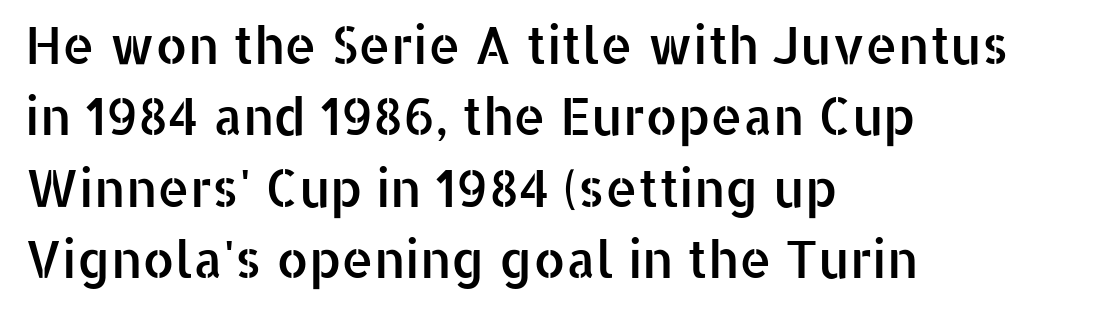
Q: Is the text italic (slanted)? A: No, it is upright.
Q: Is the typeface a serif or a sans-serif typeface? A: Sans-serif.
Q: Is the text underlined? A: No.
Q: How is the paragraph aligned? A: Left-aligned.
Q: Is the spacing between letters normal or unusually wide? A: Normal.
Q: Is the spacing between lines tight, normal or loose? A: Normal.
Q: Width (condensed, normal, or wide)? A: Normal.
Q: Stroke contrast? A: Low.
Q: x-height? A: Medium.
Q: Monospaced? A: No.
